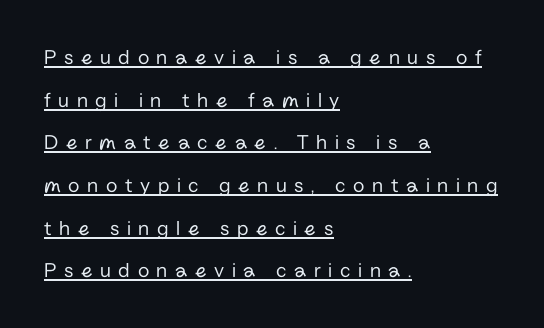
Rendered with straight, roman letterforms. Which margin do the lines hug? The left one — the right edge is uneven. You could fit nearly another row in the gap between these rows. The rendered words wear a rule along their underside. What stands out about the letter spacing? Its width — letters are far apart. A quiet, ordinary-to-light weight characterises the typeface.
